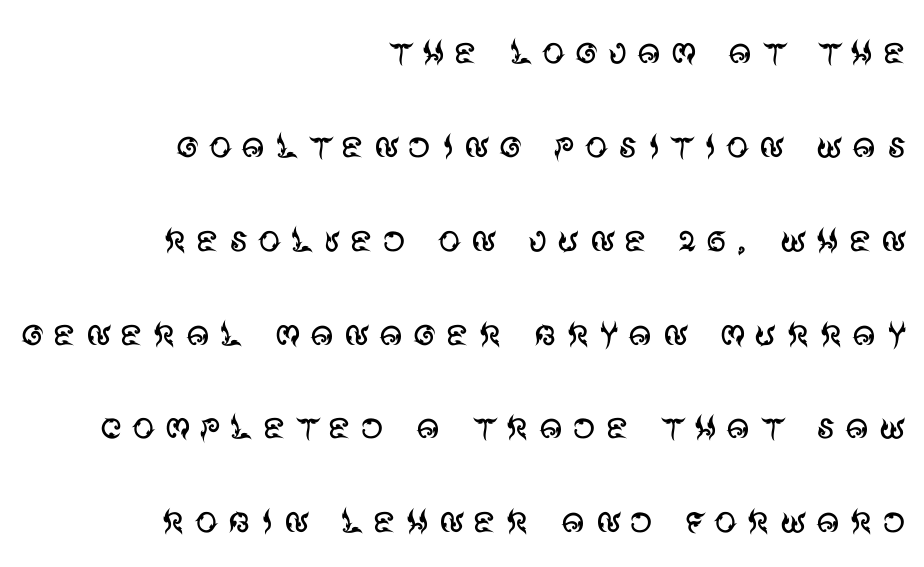
The image shows 46 px regular-weight sans-serif type, upright; set right-aligned, loose line spacing (2.04x), not underlined; medium stroke contrast and a large x-height.
